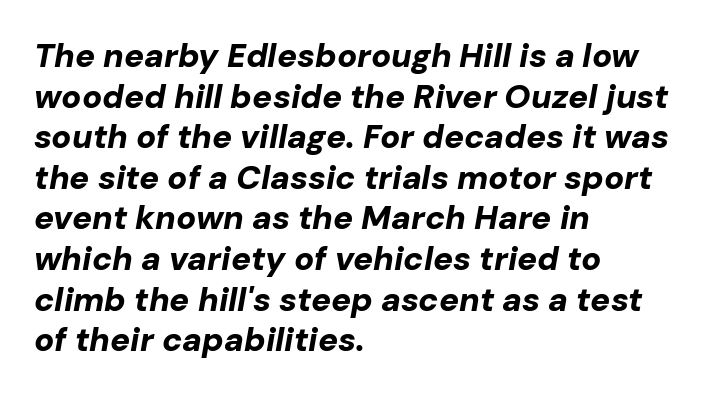
Q: Is the text bold? A: Yes.
Q: Is the text italic (slanted)? A: Yes, it leans right by about 10 degrees.
Q: Is the text underlined? A: No.
Q: How is the paragraph aligned? A: Left-aligned.
Q: Is the spacing between letters normal or unusually wide? A: Normal.
Q: Width (condensed, normal, or wide)? A: Normal.
Q: Stroke contrast? A: Low.
Q: x-height? A: Medium.
Q: Monospaced? A: No.
